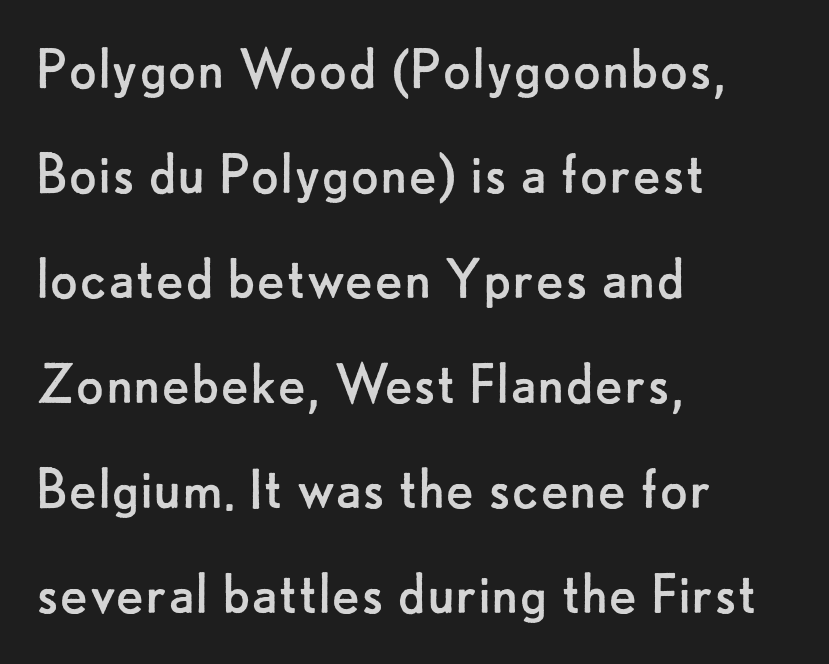
Q: Is the text bold? A: No.
Q: Is the text italic (slanted)? A: No, it is upright.
Q: Is the typeface a serif or a sans-serif typeface? A: Sans-serif.
Q: Is the text underlined? A: No.
Q: How is the paragraph aligned? A: Left-aligned.
Q: Is the spacing between letters normal or unusually wide? A: Normal.
Q: Is the spacing between lines tight, normal or loose? A: Normal.
Q: Width (condensed, normal, or wide)? A: Normal.
Q: Stroke contrast? A: Low.
Q: x-height? A: Small.
Q: Monospaced? A: No.
